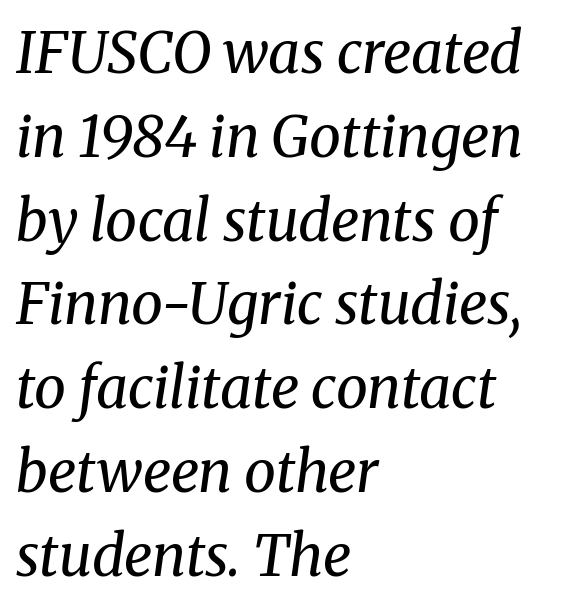
Q: Is the text bold? A: No.
Q: Is the text italic (slanted)? A: Yes, it leans right by about 8 degrees.
Q: Is the typeface a serif or a sans-serif typeface? A: Serif.
Q: Is the text underlined? A: No.
Q: How is the paragraph aligned? A: Left-aligned.
Q: Is the spacing between letters normal or unusually wide? A: Normal.
Q: Is the spacing between lines tight, normal or loose? A: Normal.
Q: Width (condensed, normal, or wide)? A: Normal.
Q: Stroke contrast? A: Medium.
Q: x-height? A: Medium.
Q: Monospaced? A: No.
